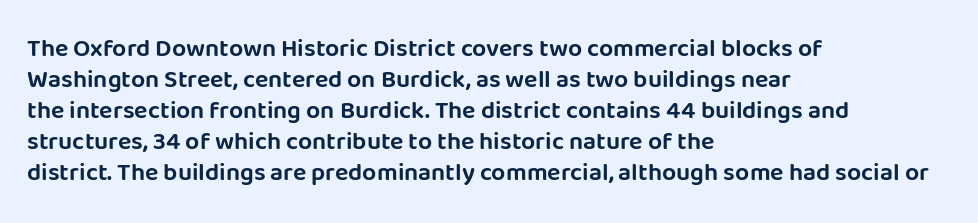
The image shows 25 px text type, upright; set left-aligned, line spacing 1.24x, normal letter spacing, not underlined.
